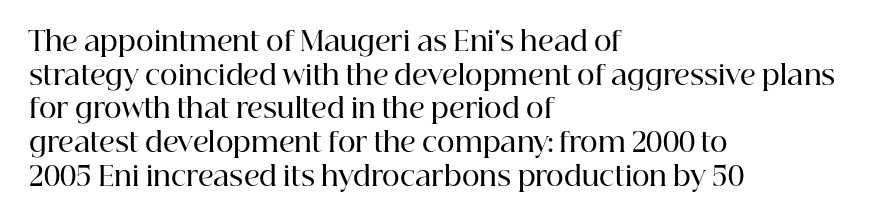
Does the copy run flush right? No — it runs flush left. The passage shown has conventional tracking throughout. Compared with an ordinary text face, these strokes are moderately heavier — a semibold. Unlike italic type, these characters show no tilt at all. No word sits above an underline.
